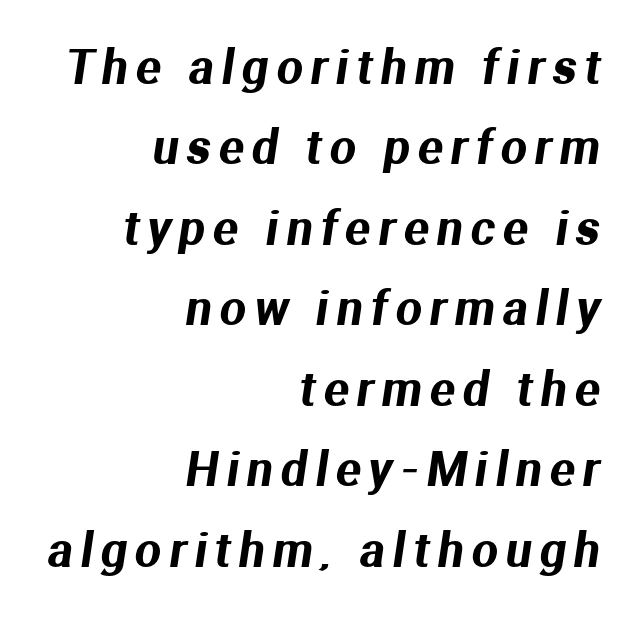
{"serif": "no", "width": "normal", "stroke_contrast": "medium", "x_height": "medium", "monospaced": "no", "underline": "no", "align": "right", "line_spacing_ratio": 1.75, "glyph_px": 46}
